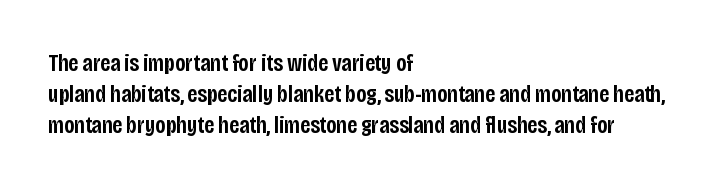
The image shows 24 px text type, upright; set left-aligned, normal line spacing (1.29x), normal letter spacing, not underlined.
